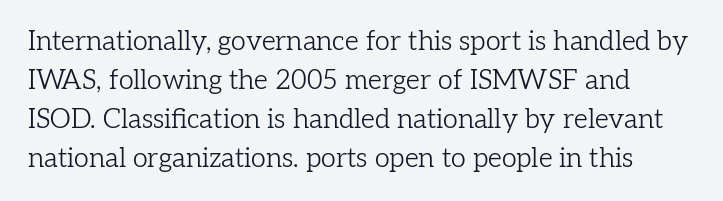
The image shows 27 px text type, upright; set normal line spacing (1.44x), normal letter spacing, not underlined.
